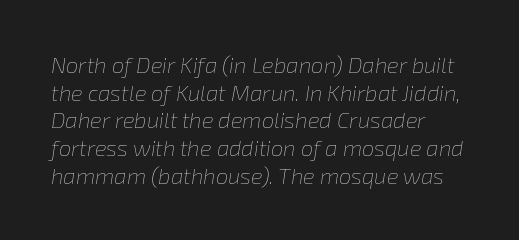
Reading down the column, the eye jumps a familiar distance to each next line. The rendering anchors every line to the left-hand side. You could call the tracking neutral — neither tight nor loose. Heft: none added — not bold. The whole block is typeset with a tilt.
